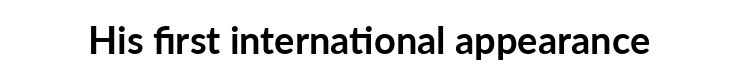
The face used here has the dense, thick strokes of a bold. Serifs: no, the terminals of the letterforms are clean. No extra tracking has been applied to these lines. The area under the type is left untouched.
